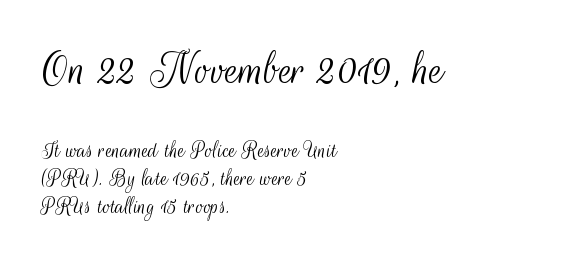
{"serif": "no", "bold": "no", "weight": "light", "width": "condensed", "stroke_contrast": "medium", "x_height": "small", "monospaced": "no", "underline": "no", "align": "left", "line_spacing": "tight", "line_spacing_ratio": 1.11, "letter_spacing": "normal", "letter_spacing_em": 0.0, "larger_block": "first", "size_ratio": 2.0, "glyph_px": 50}
